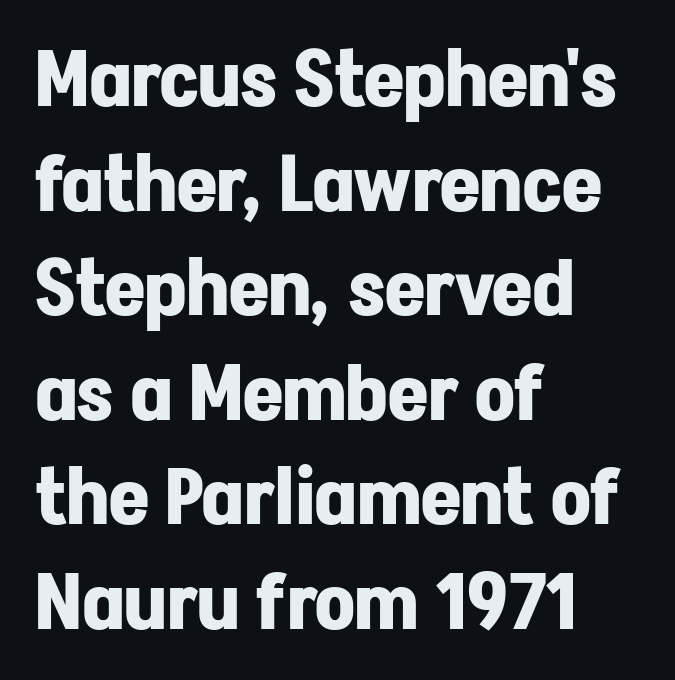
{"serif": "no", "italic": "no", "bold": "yes", "weight": "bold", "width": "normal", "stroke_contrast": "low", "x_height": "medium", "monospaced": "no", "underline": "no", "align": "left", "line_spacing": "normal", "line_spacing_ratio": 1.34, "letter_spacing": "normal", "letter_spacing_em": 0.0, "glyph_px": 78}
